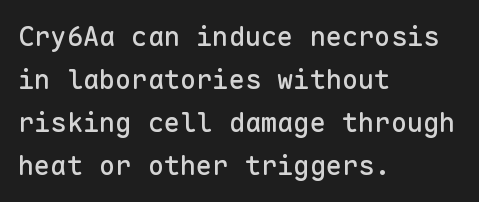
Notice how descenders clear the ascenders below comfortably — that's standard leading. Rendered with straight, roman letterforms. These lines keep a tight, regular rhythm from letter to letter. Only glyphs here, with clear space below each row. Line beginnings align vertically; line endings do not.
